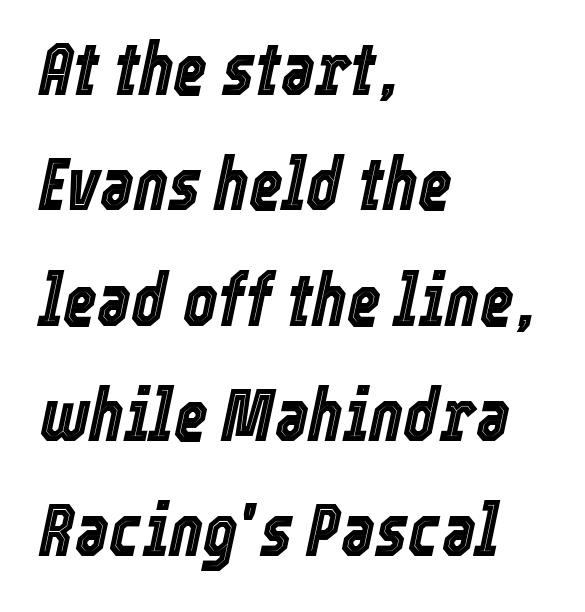
The specimen omits any rule beneath the text block's lines. These lines are set flush left with a ragged right edge. Tracking here is standard; glyphs follow each other at the usual distance. How would I describe the line gaps? Plain and ordinary.
